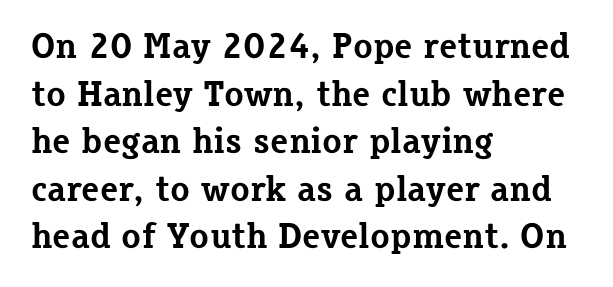
The image shows 36 px bold serif type, upright; set left-aligned, normal line spacing (1.32x), normal letter spacing, not underlined; low stroke contrast and a medium x-height.
